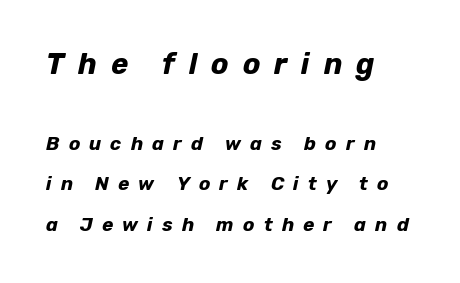
{"italic": "yes", "lean": "right", "slant_degrees": 12, "bold": "yes", "weight": "bold", "width": "normal", "stroke_contrast": "low", "x_height": "medium", "monospaced": "no", "underline": "no", "align": "left", "line_spacing": "loose", "line_spacing_ratio": 2.15, "letter_spacing": "wide", "letter_spacing_em": 0.48, "larger_block": "first", "size_ratio": 1.53, "glyph_px": 29}
